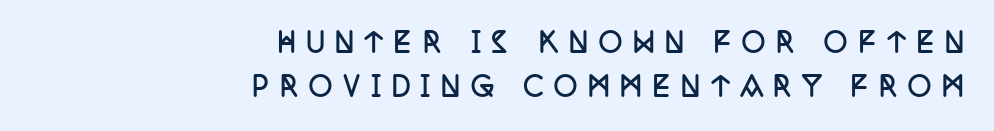
The image shows 26 px bold type, upright; set right-aligned, normal line spacing (1.69x), unusually wide letter spacing (+0.41 em), not underlined.
